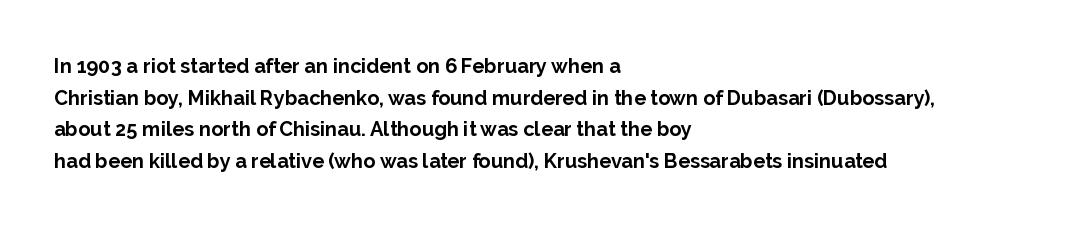
Q: Is the text bold? A: Yes.
Q: Is the text italic (slanted)? A: No, it is upright.
Q: Is the text underlined? A: No.
Q: How is the paragraph aligned? A: Left-aligned.
Q: Is the spacing between letters normal or unusually wide? A: Normal.
Q: Is the spacing between lines tight, normal or loose? A: Normal.
